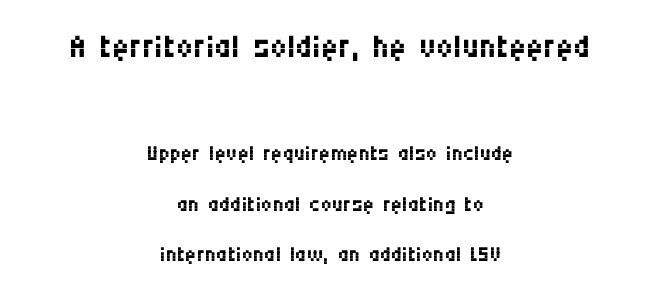
Typeset on center — no edge is straight. Unlike a traditional serif, this face leaves its strokes unadorned. Posture: straight, roman, zero tilt. Typesetter's note — upper block bumped up in size, lower block left smaller. Decoration check: the copy has no underline.
